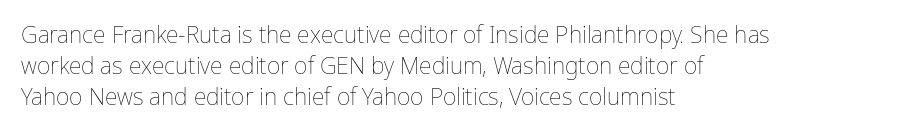
{"italic": "no", "bold": "no", "underline": "no", "align": "left", "line_spacing": "normal", "line_spacing_ratio": 1.35, "letter_spacing": "normal", "letter_spacing_em": 0.0, "glyph_px": 23}
